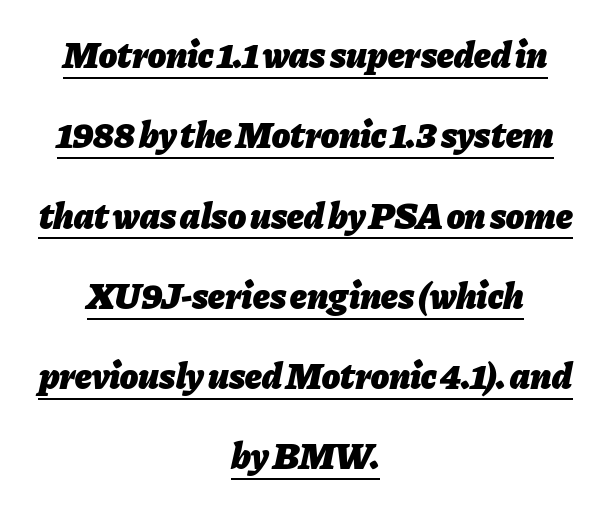
{"italic": "yes", "lean": "right", "slant_degrees": 11, "bold": "yes", "weight": "heavy", "width": "normal", "stroke_contrast": "low", "x_height": "medium", "monospaced": "no", "underline": "yes", "align": "center", "line_spacing": "loose", "line_spacing_ratio": 2.17, "letter_spacing": "normal", "letter_spacing_em": 0.0, "glyph_px": 37}
